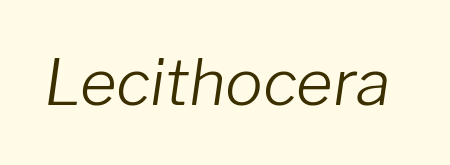
The foot of each line stays bare and open. No chunkiness to these letters — they're not bold. The passage shown has conventional tracking throughout. Notice how the stems are inclined rather than vertical — that's the hallmark of italics. Spacing verdict: proportional, widths tailored to each character.
